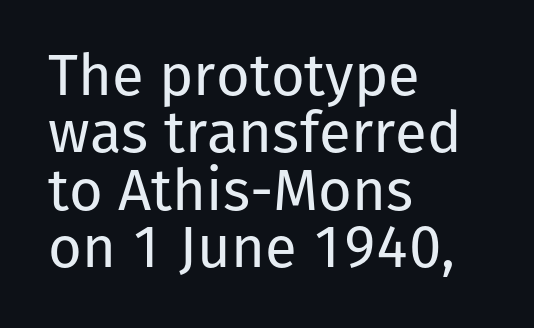
The image shows 58 px regular-weight sans-serif type, upright; set left-aligned, tight line spacing (0.99x), normal letter spacing, not underlined; low stroke contrast and a medium x-height.
